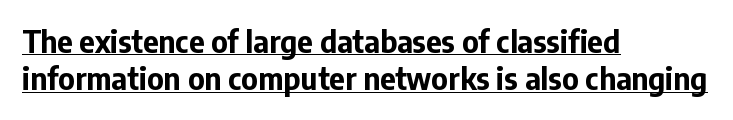
Q: Is the text bold? A: Yes.
Q: Is the text italic (slanted)? A: No, it is upright.
Q: Is the typeface a serif or a sans-serif typeface? A: Sans-serif.
Q: Is the text underlined? A: Yes.
Q: How is the paragraph aligned? A: Left-aligned.
Q: Is the spacing between letters normal or unusually wide? A: Normal.
Q: Width (condensed, normal, or wide)? A: Normal.
Q: Stroke contrast? A: Low.
Q: x-height? A: Medium.
Q: Monospaced? A: No.
